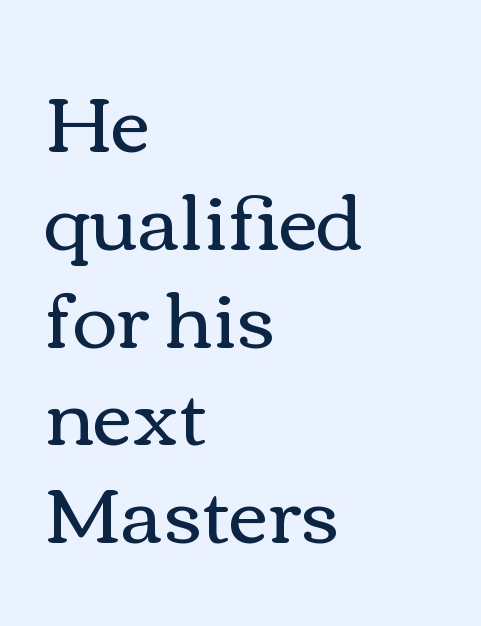
Whoever set this chose a conventional vertical rhythm. The setting favours the left margin, as ordinary paragraphs usually do. These lines were composed using upright roman letters. A light-to-regular cut is what we see here. The face used here is rendered with its standard letterfit. Check under the words: just untouched page.
